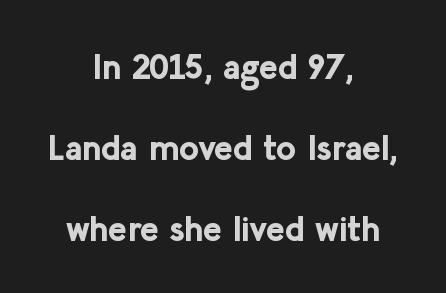
Students, this is bold: see how much ink each stroke carries. Leftover space on each line is divided equally before and after the words. A roman cut, with each character standing at attention. Decoration check: the copy has no underline. Here the designer chose a conventional face with non-uniform glyph widths. What kind of face is this? One without serifs — a sans.
